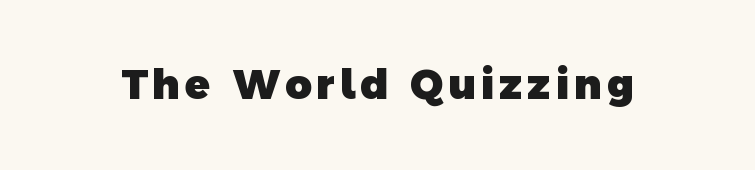
{"serif": "no", "bold": "yes", "weight": "heavy", "width": "normal", "x_height": "medium", "monospaced": "no", "underline": "no", "glyph_px": 41}
